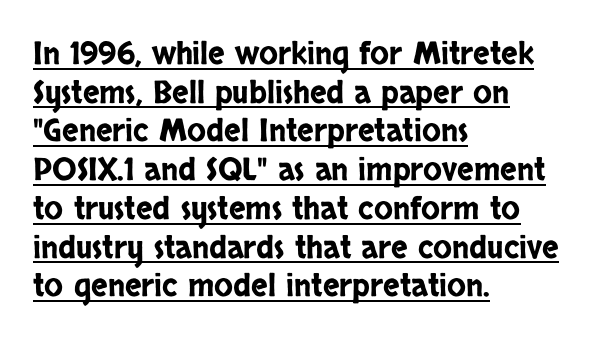
{"serif": "no", "italic": "no", "width": "condensed", "stroke_contrast": "low", "x_height": "large", "monospaced": "no", "underline": "yes", "align": "left", "line_spacing": "normal", "line_spacing_ratio": 1.25, "letter_spacing": "normal", "letter_spacing_em": 0.0, "glyph_px": 31}
